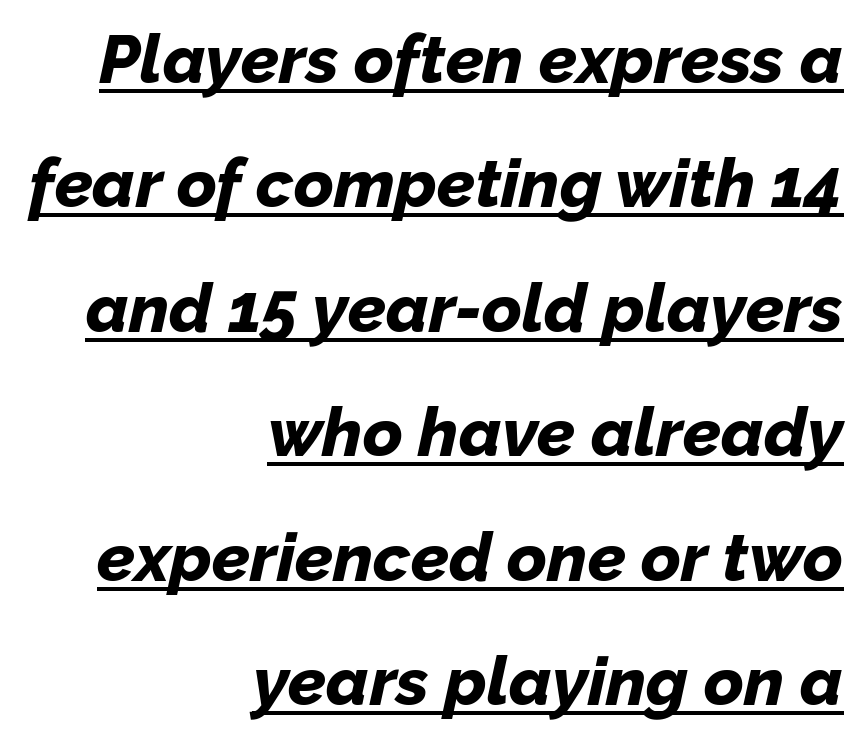
Q: Is the text bold? A: Yes.
Q: Is the text italic (slanted)? A: Yes, it leans right by about 12 degrees.
Q: Is the text underlined? A: Yes.
Q: How is the paragraph aligned? A: Right-aligned.
Q: Is the spacing between letters normal or unusually wide? A: Normal.
Q: Width (condensed, normal, or wide)? A: Normal.
Q: Stroke contrast? A: Low.
Q: x-height? A: Medium.
Q: Monospaced? A: No.
